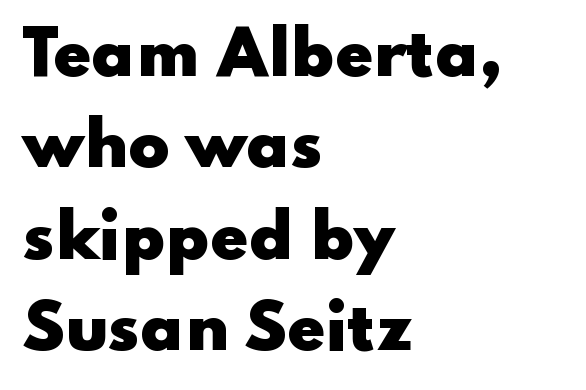
Do the characters align in a grid? No, the font is proportional. The passage is arranged the way most books set body copy — flush left. Vertical strokes here are truly vertical. These lines carry a lot of weight — the face is fully bold. One glance says typical: line gaps are just what's usual.
